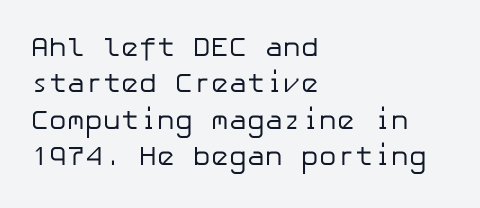
{"italic": "no", "bold": "no", "underline": "no", "align": "left", "line_spacing": "normal", "line_spacing_ratio": 1.35, "letter_spacing": "normal", "letter_spacing_em": 0.0, "glyph_px": 27}
